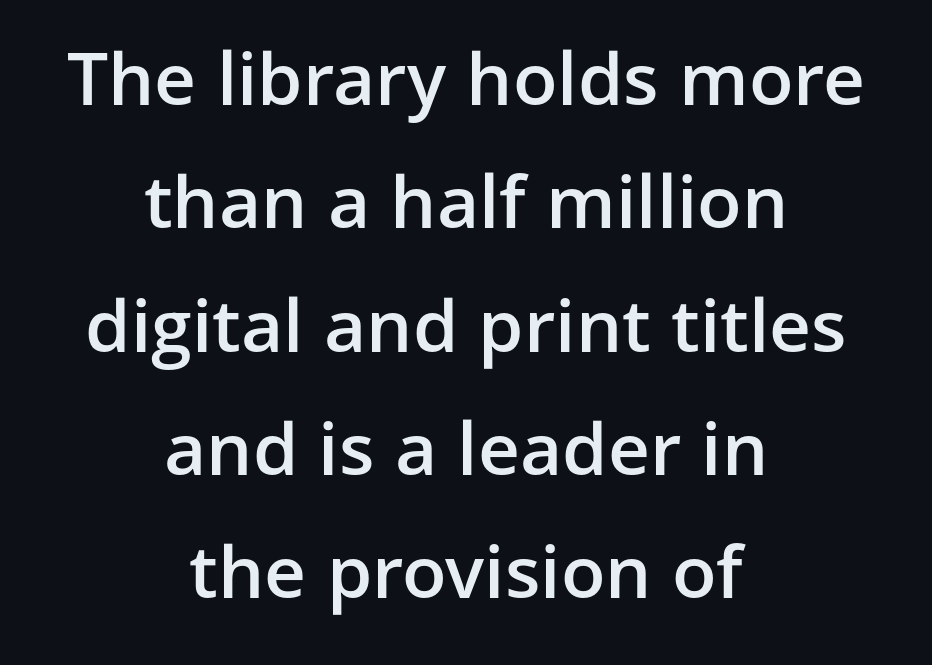
{"serif": "no", "italic": "no", "bold": "semi", "weight": "semibold", "width": "normal", "stroke_contrast": "low", "x_height": "medium", "monospaced": "no", "underline": "no", "align": "center", "line_spacing": "normal", "line_spacing_ratio": 1.69, "letter_spacing": "normal", "letter_spacing_em": 0.0, "glyph_px": 73}
